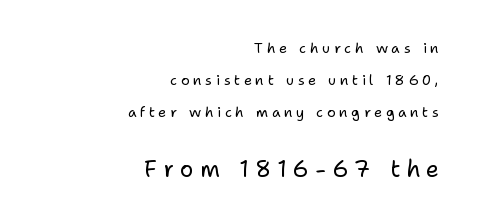
{"italic": "no", "bold": "no", "underline": "no", "align": "right", "line_spacing": "loose", "line_spacing_ratio": 2.3, "letter_spacing": "wide", "letter_spacing_em": 0.26, "larger_block": "second", "size_ratio": 1.64, "glyph_px": 23}
